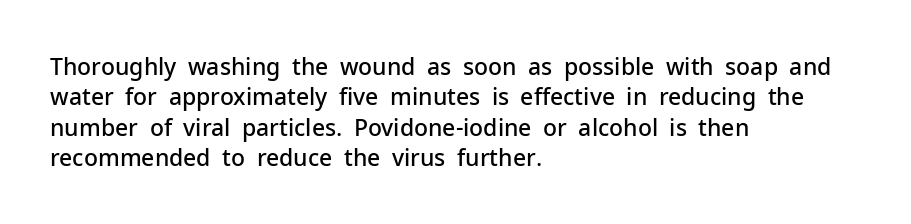
{"italic": "no", "bold": "semi", "underline": "no", "align": "left", "line_spacing": "normal", "line_spacing_ratio": 1.32, "letter_spacing": "normal", "letter_spacing_em": 0.0, "glyph_px": 23}
